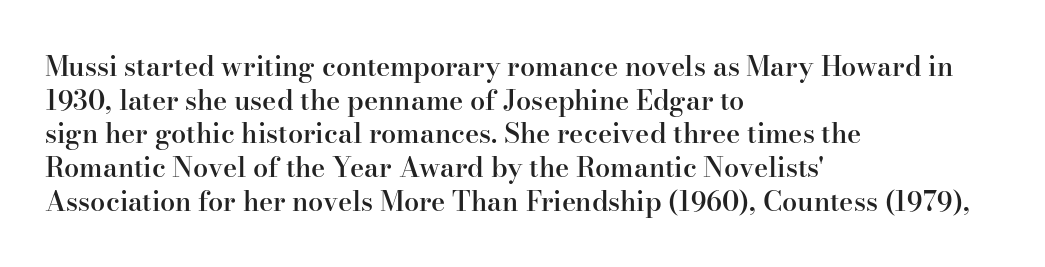
{"italic": "no", "bold": "semi", "underline": "no", "align": "left", "line_spacing": "normal", "line_spacing_ratio": 1.25, "letter_spacing": "normal", "letter_spacing_em": 0.0, "glyph_px": 27}
